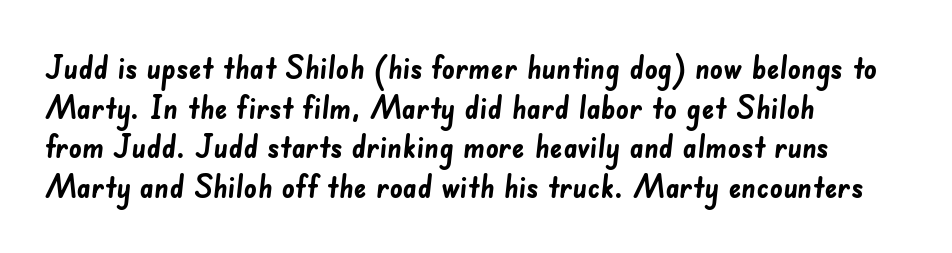
Q: Is the text bold? A: Yes.
Q: Is the typeface a serif or a sans-serif typeface? A: Sans-serif.
Q: Is the text underlined? A: No.
Q: How is the paragraph aligned? A: Left-aligned.
Q: Is the spacing between letters normal or unusually wide? A: Normal.
Q: Width (condensed, normal, or wide)? A: Normal.
Q: Stroke contrast? A: Low.
Q: x-height? A: Small.
Q: Monospaced? A: No.
